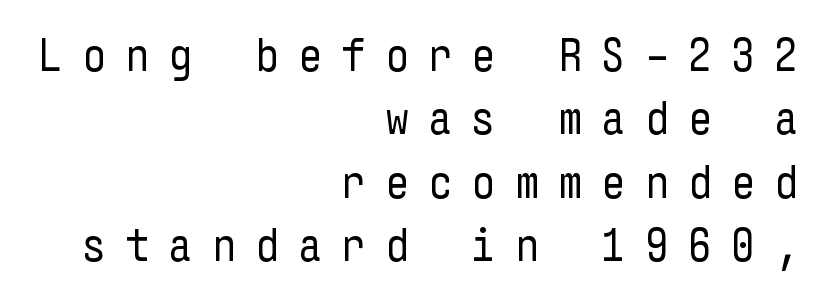
Q: Is the text bold? A: No.
Q: Is the text italic (slanted)? A: No, it is upright.
Q: Is the typeface a serif or a sans-serif typeface? A: Sans-serif.
Q: Is the text underlined? A: No.
Q: How is the paragraph aligned? A: Right-aligned.
Q: Is the spacing between letters normal or unusually wide? A: Unusually wide.
Q: Is the spacing between lines tight, normal or loose? A: Normal.
Q: Width (condensed, normal, or wide)? A: Condensed.
Q: Stroke contrast? A: Low.
Q: x-height? A: Medium.
